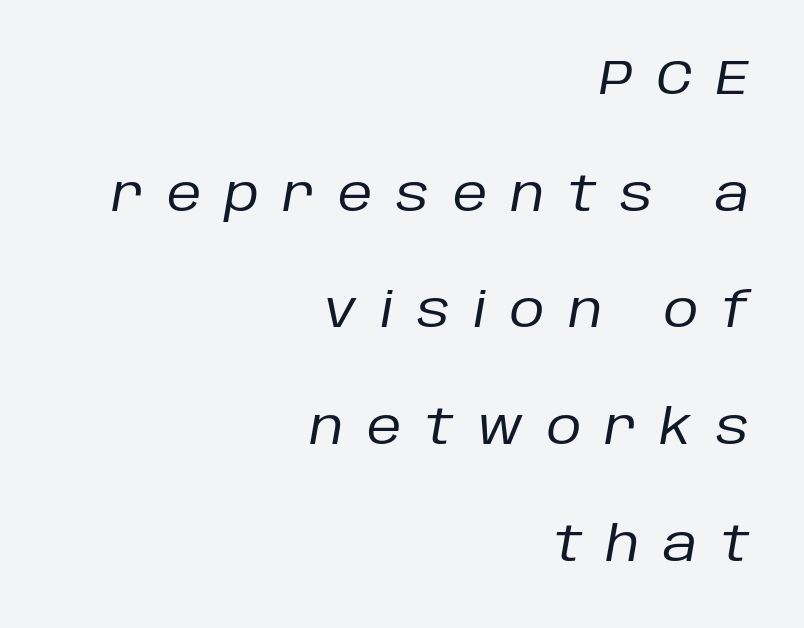
{"italic": "yes", "lean": "right", "slant_degrees": 10, "bold": "no", "weight": "regular", "width": "normal", "stroke_contrast": "low", "x_height": "large", "monospaced": "no", "underline": "no", "align": "right", "line_spacing": "loose", "line_spacing_ratio": 2.43, "letter_spacing": "wide", "letter_spacing_em": 0.49, "glyph_px": 48}
